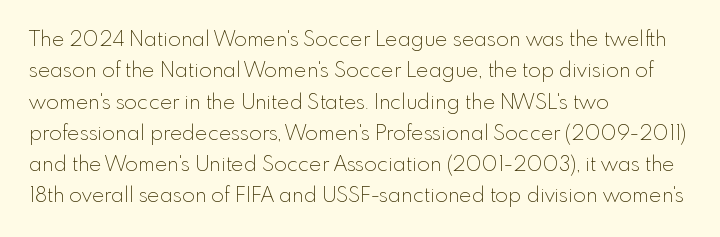
Q: Is the text bold? A: No.
Q: Is the text italic (slanted)? A: No, it is upright.
Q: Is the text underlined? A: No.
Q: How is the paragraph aligned? A: Left-aligned.
Q: Is the spacing between letters normal or unusually wide? A: Normal.
Q: Is the spacing between lines tight, normal or loose? A: Normal.
